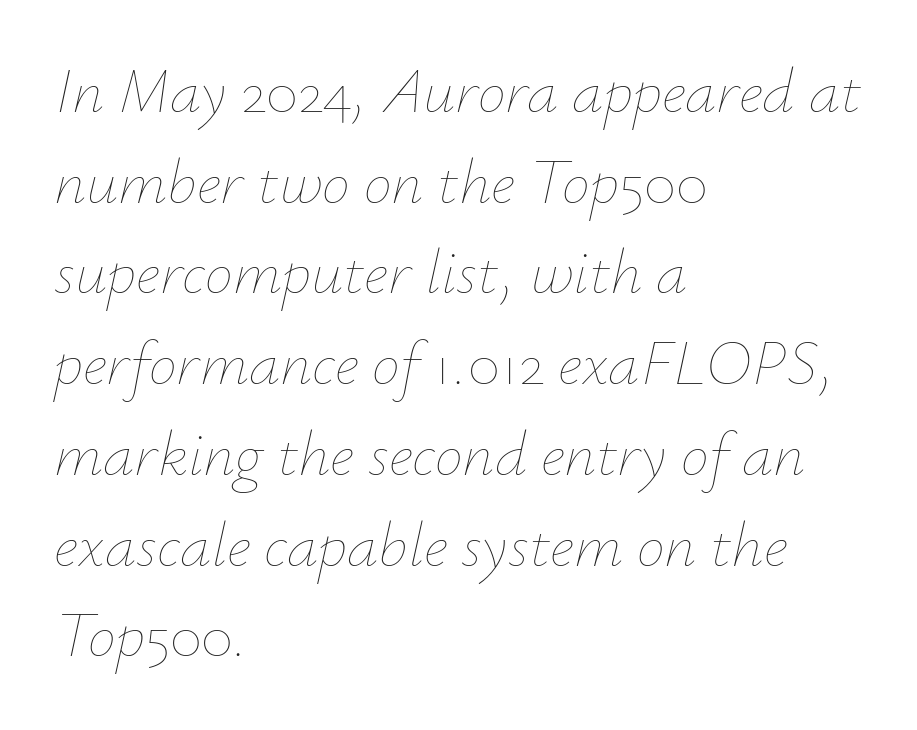
Q: Is the text bold? A: No.
Q: Is the text italic (slanted)? A: Yes, it leans right by about 12 degrees.
Q: Is the text underlined? A: No.
Q: How is the paragraph aligned? A: Left-aligned.
Q: Is the spacing between letters normal or unusually wide? A: Normal.
Q: Is the spacing between lines tight, normal or loose? A: Normal.
Q: Width (condensed, normal, or wide)? A: Normal.
Q: Stroke contrast? A: Low.
Q: x-height? A: Small.
Q: Monospaced? A: No.
